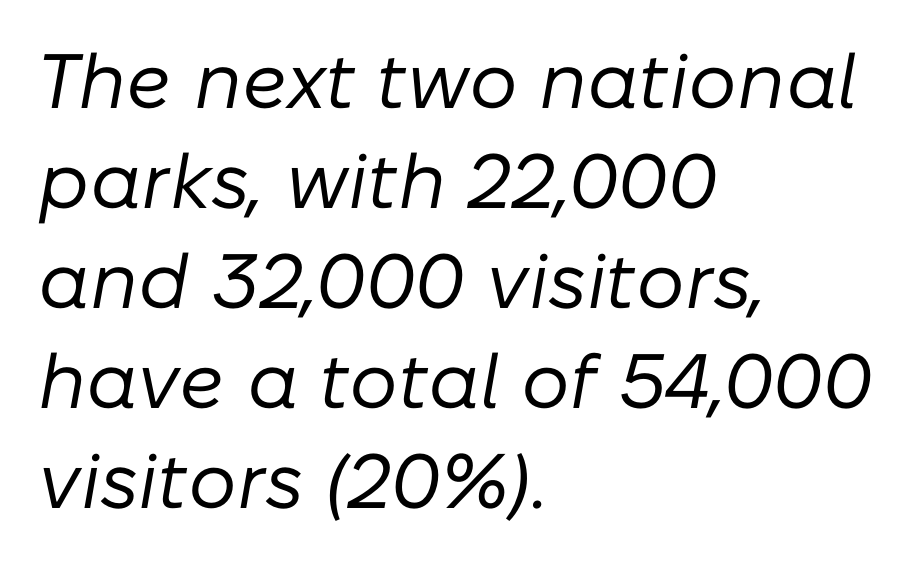
{"italic": "yes", "lean": "right", "slant_degrees": 10, "bold": "no", "weight": "regular", "width": "normal", "stroke_contrast": "low", "x_height": "medium", "monospaced": "no", "underline": "no", "align": "left", "line_spacing": "normal", "line_spacing_ratio": 1.3, "letter_spacing": "normal", "letter_spacing_em": 0.0, "glyph_px": 77}
